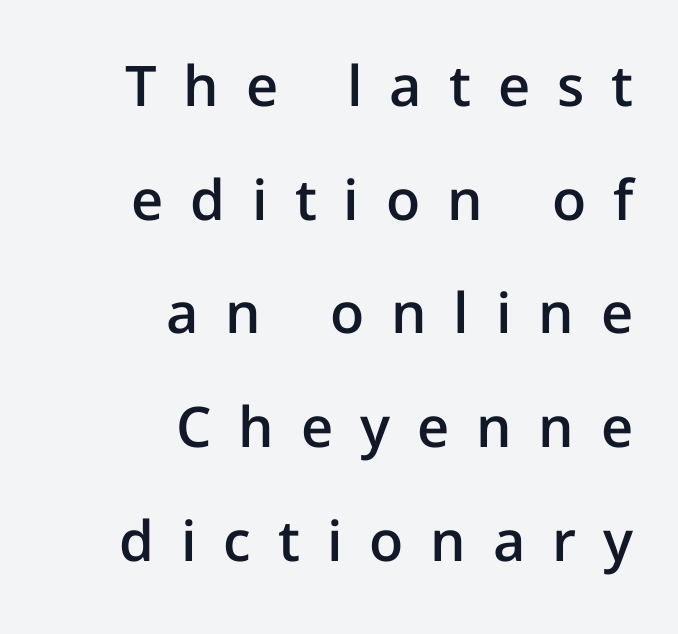
The image shows 56 px semibold sans-serif type, upright; set right-aligned, loose line spacing (2.03x), unusually wide letter spacing (+0.48 em), not underlined; low stroke contrast and a medium x-height.
